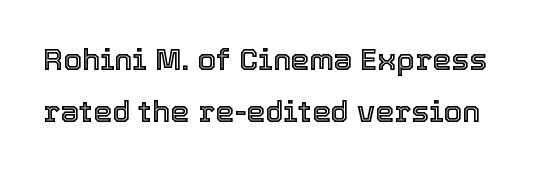
When letters stand straight like this, we call the style roman or upright. What stands out about the letter spacing? Nothing — it is the standard amount. This sample has the flowing, uneven cadence of proportional lettering. Letters rest on an invisible, unmarked baseline.
